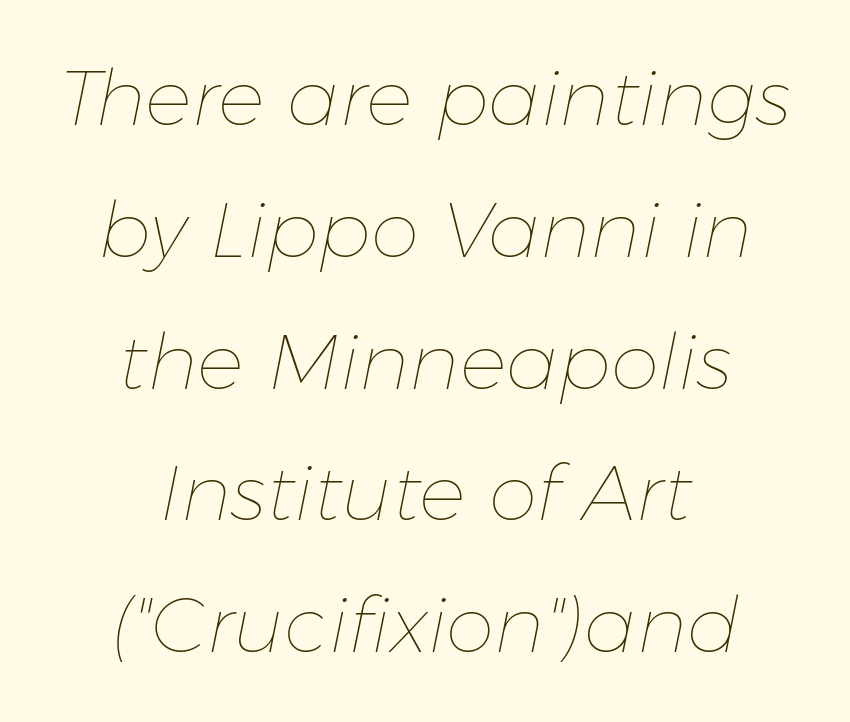
The letters sit at their default tracking, neither squeezed nor spread. Varying glyph widths throughout — classic text-font behaviour. No heavy texture on the line: the type isn't bold. Typeset on center — no edge is straight. These lines sit exactly where default settings would place them. The font's italic variant was chosen for this text.
